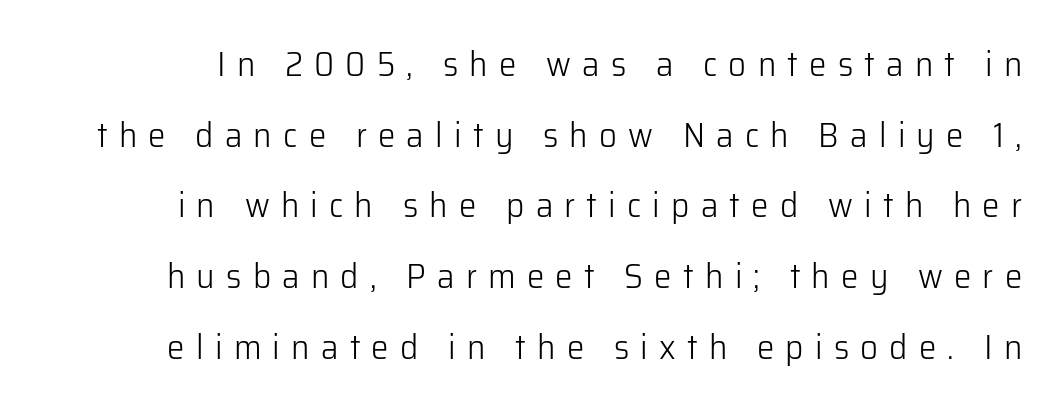
{"serif": "no", "italic": "no", "bold": "no", "weight": "light", "width": "normal", "stroke_contrast": "low", "x_height": "medium", "monospaced": "no", "underline": "no", "line_spacing": "loose", "line_spacing_ratio": 2.02, "letter_spacing": "wide", "letter_spacing_em": 0.32, "glyph_px": 35}
